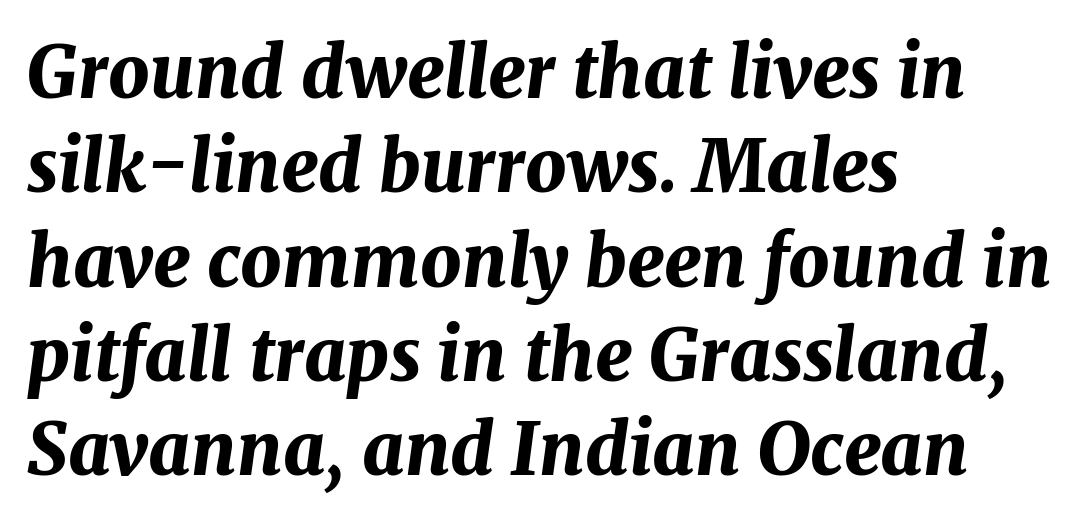
These lines keep a tight, regular rhythm from letter to letter. Looks like regular typesetting: each glyph gets only the width it needs. The ragged edge is on the right, which tells us the setting is flush left. Interline gaps are of average width in this sample. Only glyphs here, with clear space below each row. The font's italic variant was chosen for this text.
